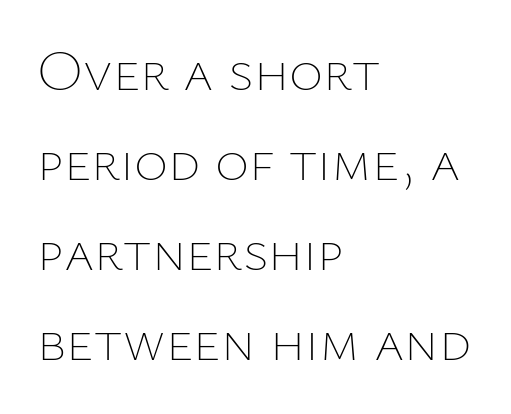
Q: Is the text bold? A: No.
Q: Is the text italic (slanted)? A: No, it is upright.
Q: Is the text underlined? A: No.
Q: How is the paragraph aligned? A: Left-aligned.
Q: Is the spacing between letters normal or unusually wide? A: Normal.
Q: Is the spacing between lines tight, normal or loose? A: Normal.
Q: Width (condensed, normal, or wide)? A: Normal.
Q: Stroke contrast? A: Low.
Q: x-height? A: Medium.
Q: Monospaced? A: No.
